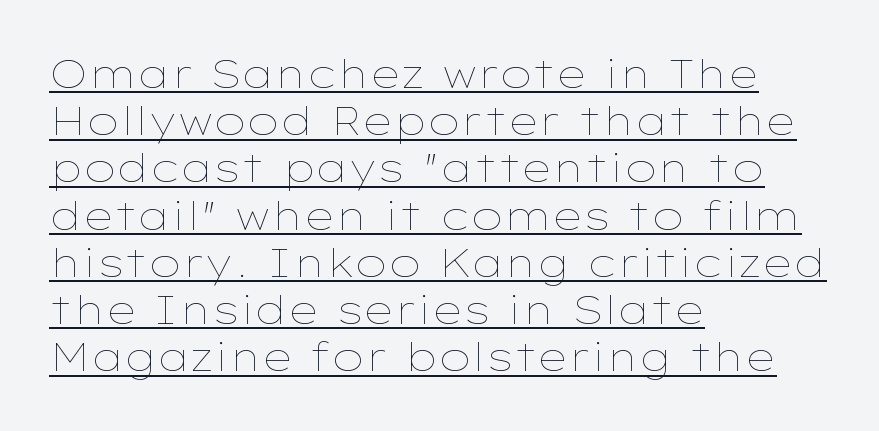
{"italic": "no", "bold": "no", "weight": "thin", "width": "wide", "stroke_contrast": "low", "x_height": "medium", "monospaced": "no", "underline": "yes", "align": "left", "line_spacing_ratio": 1.21, "letter_spacing": "normal", "letter_spacing_em": 0.0, "glyph_px": 39}
